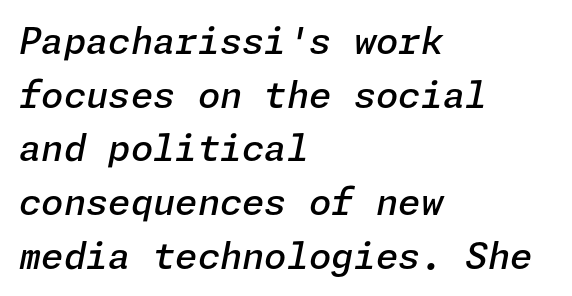
Q: Is the text bold? A: Semi-bold.
Q: Is the text italic (slanted)? A: Yes, it leans right by about 11 degrees.
Q: Is the text underlined? A: No.
Q: How is the paragraph aligned? A: Left-aligned.
Q: Is the spacing between letters normal or unusually wide? A: Normal.
Q: Is the spacing between lines tight, normal or loose? A: Normal.
Q: Width (condensed, normal, or wide)? A: Normal.
Q: Stroke contrast? A: Low.
Q: x-height? A: Medium.
